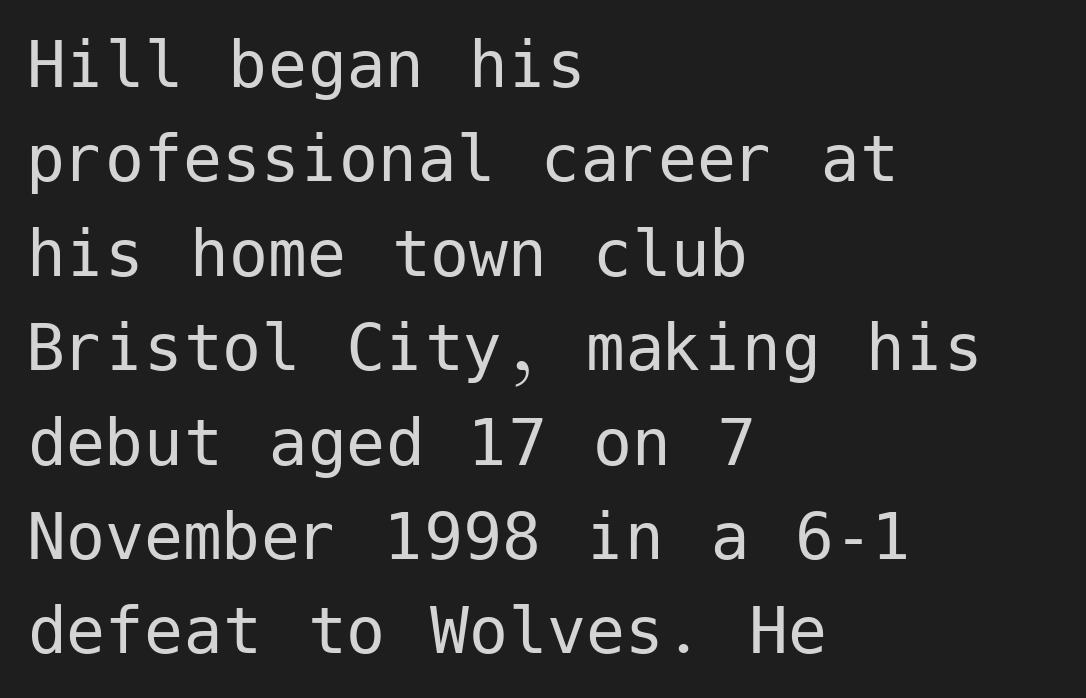
The image shows 78 px regular-weight sans-serif type, upright; set left-aligned, line spacing 1.21x, normal letter spacing, not underlined; low stroke contrast and a medium x-height.
